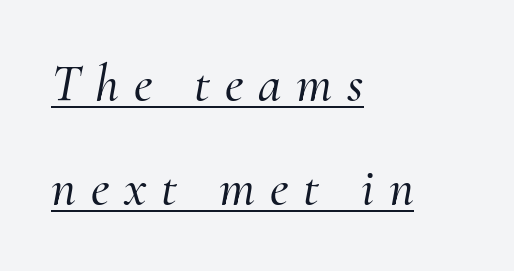
{"serif": "yes", "italic": "yes", "lean": "right", "slant_degrees": 10, "width": "normal", "stroke_contrast": "medium", "x_height": "small", "monospaced": "no", "underline": "yes", "align": "left", "line_spacing": "loose", "line_spacing_ratio": 1.96, "letter_spacing": "wide", "letter_spacing_em": 0.28, "glyph_px": 53}
